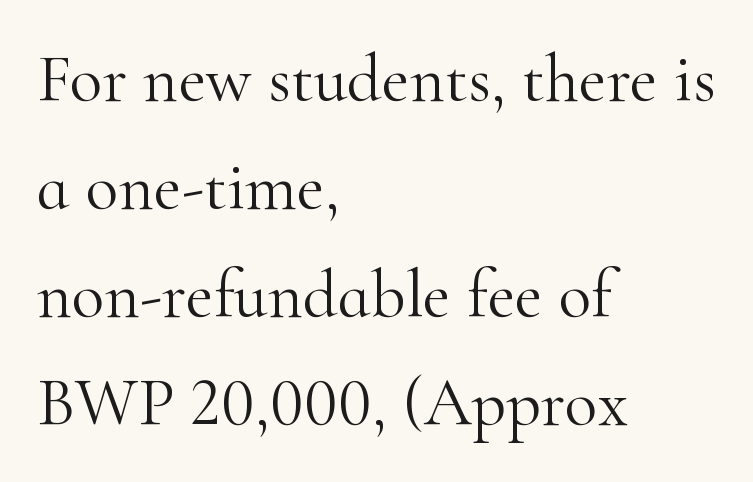
The image shows 68 px light serif type, upright; set left-aligned, normal line spacing (1.59x), normal letter spacing, not underlined; high stroke contrast and a small x-height.
